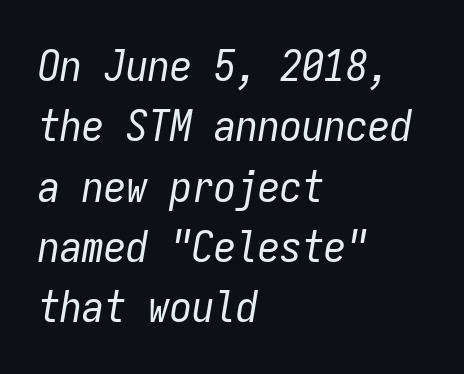
Caption: standard tracking, unaltered. Compared with a centered layout, this one pins lines to the left instead. Each row of text sits above clean, open space. The vertical gap from one line to the next is medium.
